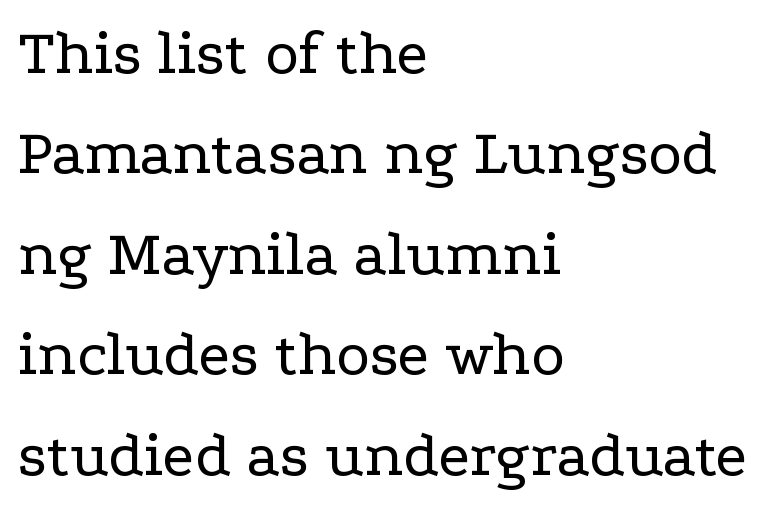
{"serif": "yes", "italic": "no", "bold": "no", "weight": "regular", "width": "wide", "stroke_contrast": "low", "x_height": "medium", "monospaced": "no", "underline": "no", "align": "left", "line_spacing": "normal", "line_spacing_ratio": 1.57, "letter_spacing": "normal", "letter_spacing_em": 0.0, "glyph_px": 64}
